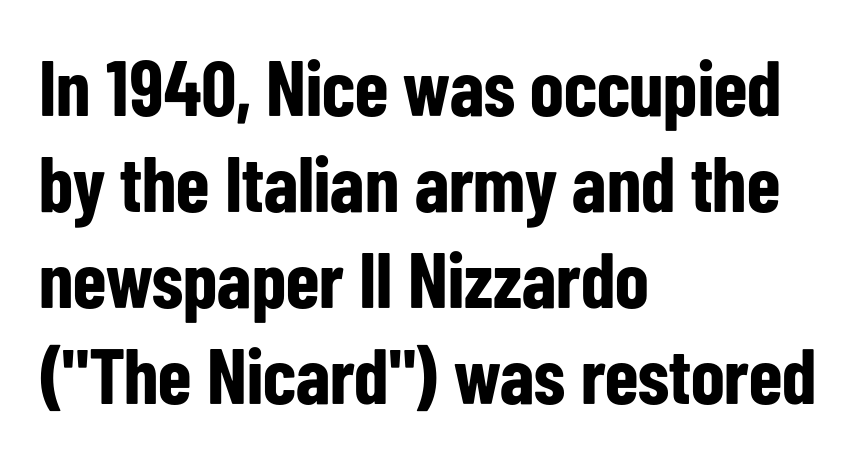
The passage shown is typeset with a sans-serif family. The sample has been set heavy, in full bold. The rendering uses natural spacing where letterforms have individual widths. The letters stand straight up with perfectly vertical stems. Anything drawn beneath the words? Only blank space.
